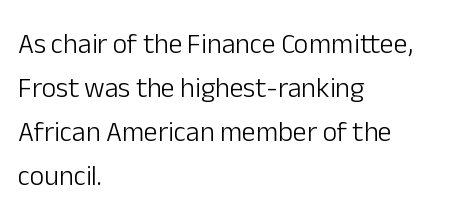
Q: Is the text bold? A: No.
Q: Is the text italic (slanted)? A: No, it is upright.
Q: Is the typeface a serif or a sans-serif typeface? A: Sans-serif.
Q: Is the text underlined? A: No.
Q: How is the paragraph aligned? A: Left-aligned.
Q: Is the spacing between letters normal or unusually wide? A: Normal.
Q: Is the spacing between lines tight, normal or loose? A: Normal.
Q: Width (condensed, normal, or wide)? A: Normal.
Q: Stroke contrast? A: Low.
Q: x-height? A: Medium.
Q: Monospaced? A: No.
